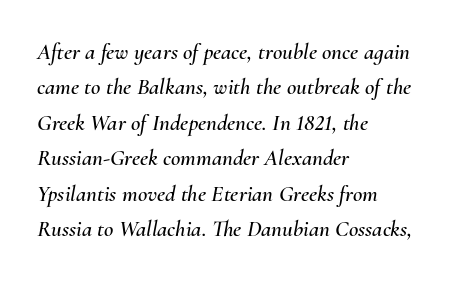
The image shows 23 px text type, italic (leaning right); set left-aligned, normal line spacing (1.54x), normal letter spacing, not underlined.
